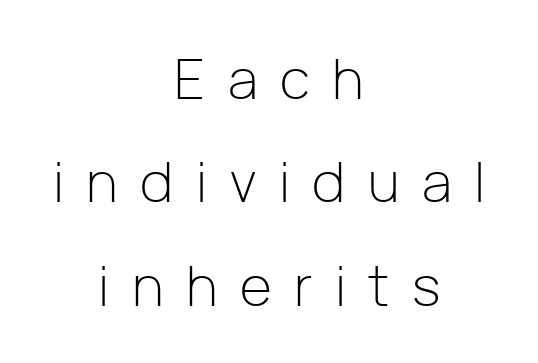
The image shows 55 px light sans-serif type, upright; set centered, line spacing 1.88x, unusually wide letter spacing (+0.41 em), not underlined; low stroke contrast and a medium x-height.
